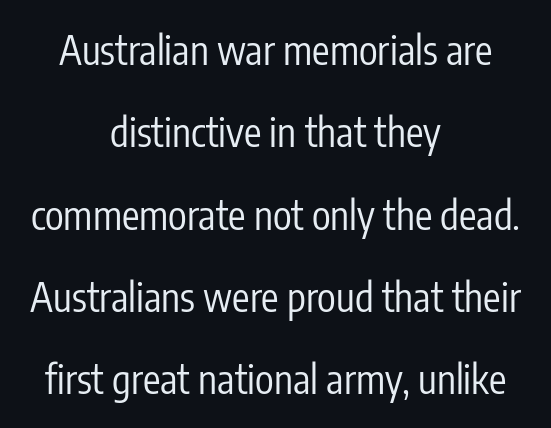
Clear beneath every line of the passage. This is sans-serif lettering, the kind often seen on screens and signage. The text block is weighted toward neither margin, spreading evenly from the middle. The characters are drawn with everyday or finer stroke widths. You could not count columns in this text — the font is proportionally spaced. The tracking reads as untouched default to a designer's eye.
